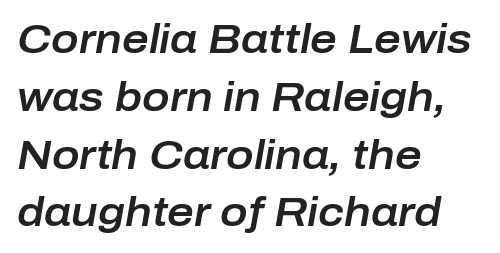
{"italic": "yes", "lean": "right", "slant_degrees": 10, "width": "normal", "stroke_contrast": "low", "x_height": "medium", "monospaced": "no", "underline": "no", "align": "left", "line_spacing": "normal", "line_spacing_ratio": 1.41, "letter_spacing": "normal", "letter_spacing_em": 0.0, "glyph_px": 41}
